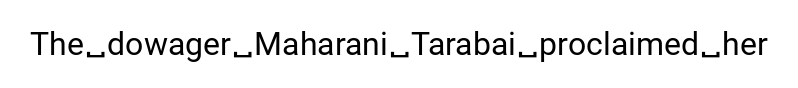
The image shows 32 px regular-weight sans-serif type, upright; set normal letter spacing, not underlined; low stroke contrast and a medium x-height.
